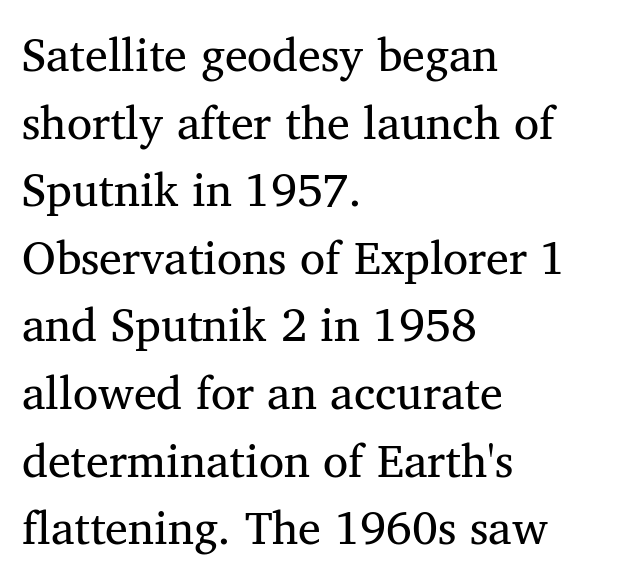
The letters advance in unequal steps, a hallmark of proportional type. Which margin do the lines hug? The left one — the right edge is uneven. There is no visible air inserted between adjacent glyphs. The passage shown is not bold in any degree.
